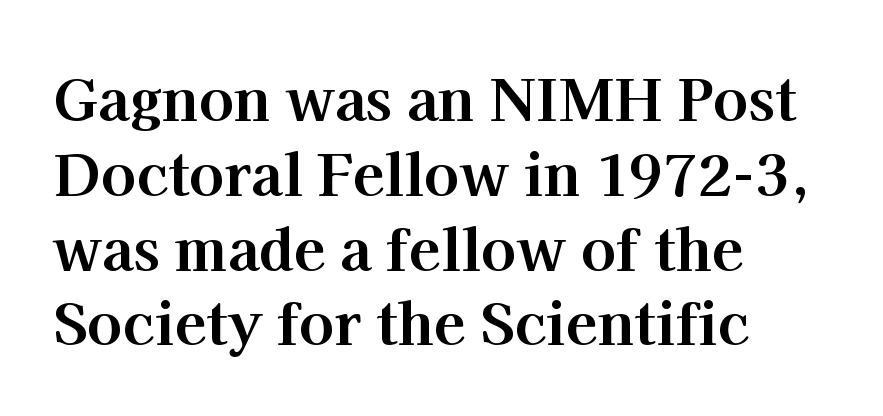
The image shows 58 px bold serif type, upright; set left-aligned, normal line spacing (1.29x), normal letter spacing, not underlined; high stroke contrast and a medium x-height.
